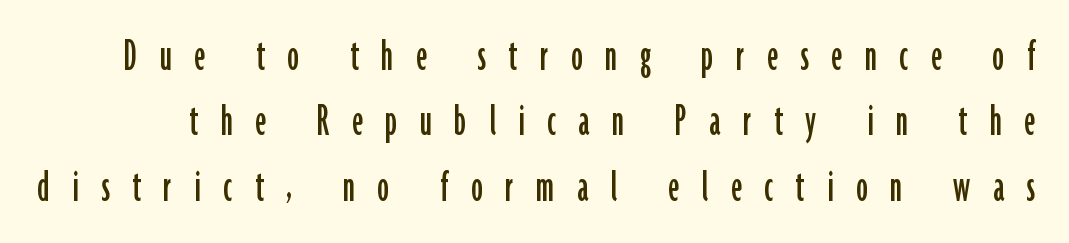
The image shows 47 px condensed sans-serif type, upright; set normal line spacing (1.39x), unusually wide letter spacing (+0.48 em), not underlined; low stroke contrast and a medium x-height.
